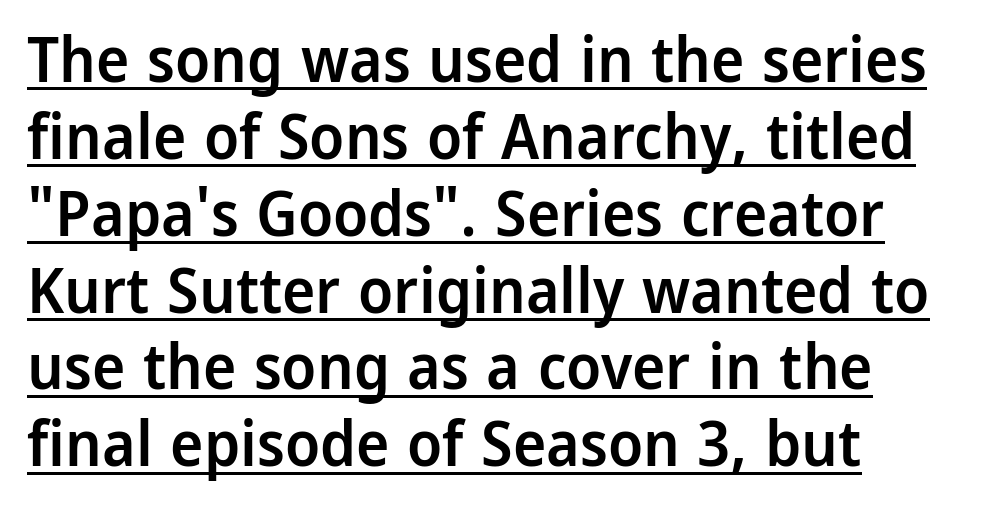
The letters stand straight up with perfectly vertical stems. Proportional: the letters do not fall into vertical columns. Every row of glyphs begins at an identical x-position on the left. Underlined type.
